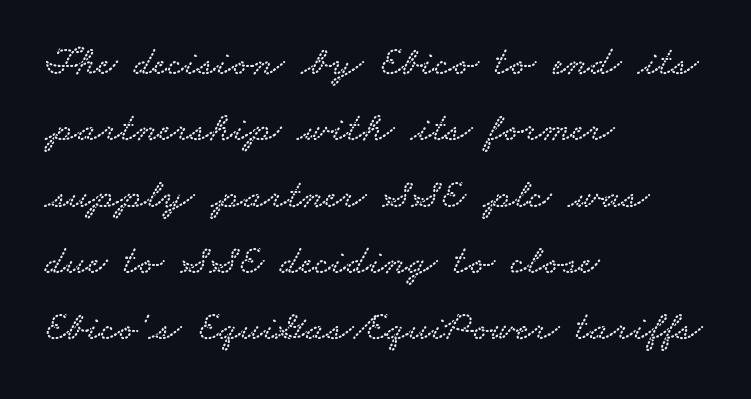
{"serif": "yes", "width": "wide", "stroke_contrast": "low", "x_height": "small", "monospaced": "no", "underline": "no", "align": "left", "line_spacing": "normal", "line_spacing_ratio": 1.58, "letter_spacing": "normal", "letter_spacing_em": 0.0, "glyph_px": 42}
